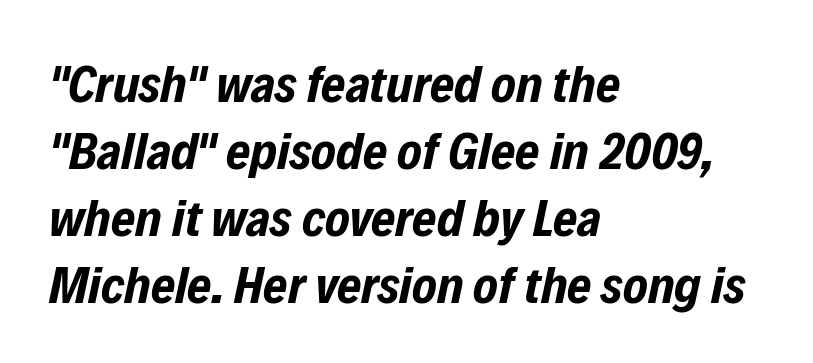
Words appear dense and cohesive because spacing is normal. Vertically, the passage feels balanced, rows spaced as you'd expect. A full-strength bold gives these letters their thick strokes. A typesetter would call this proportional, since set widths differ per character. The passage shown leans; its letterforms are oblique. Compared with a centered layout, this one pins lines to the left instead.
